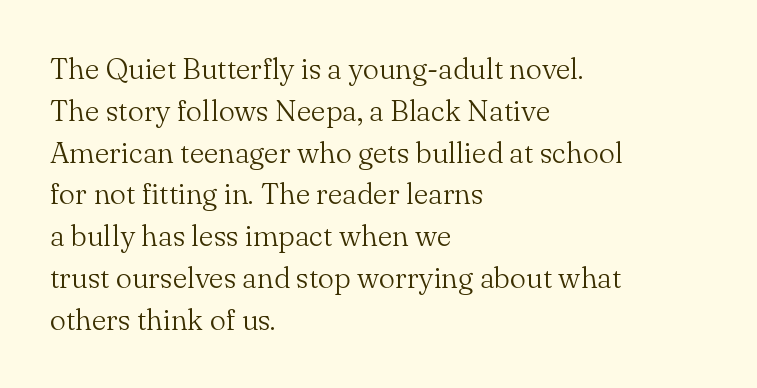
Q: Is the text bold? A: No.
Q: Is the text italic (slanted)? A: No, it is upright.
Q: Is the typeface a serif or a sans-serif typeface? A: Serif.
Q: Is the text underlined? A: No.
Q: How is the paragraph aligned? A: Left-aligned.
Q: Is the spacing between letters normal or unusually wide? A: Normal.
Q: Is the spacing between lines tight, normal or loose? A: Normal.
Q: Width (condensed, normal, or wide)? A: Normal.
Q: Stroke contrast? A: Medium.
Q: x-height? A: Small.
Q: Monospaced? A: No.
